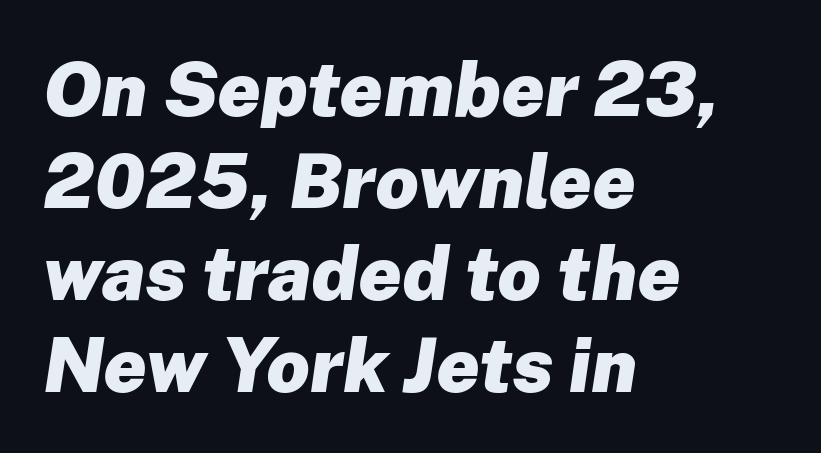
These lines keep a tight, regular rhythm from letter to letter. Every letter is thick-stroked: bold, no question. If you drew a line through each stem, it would be angled. The text block is weighted toward the left margin, trailing off unevenly rightward. Looks like regular typesetting: each glyph gets only the width it needs.
